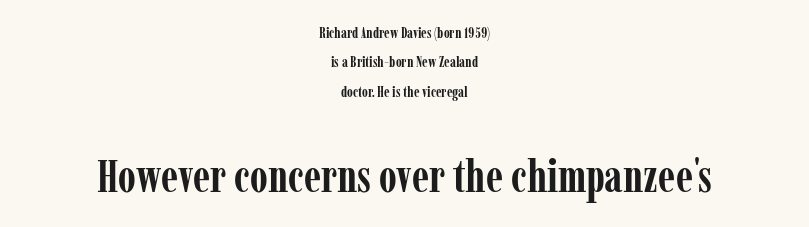
The image shows 46 px semibold, condensed serif type, upright; set centered, loose line spacing (1.96x), normal letter spacing, not underlined; the second (bottom) block is 3.07x larger; low stroke contrast and a medium x-height.
